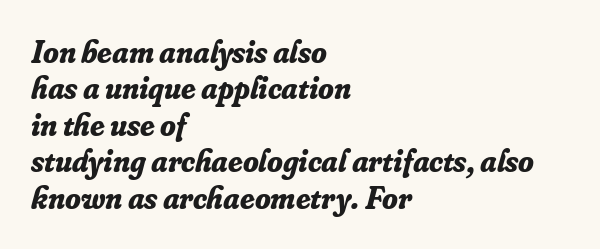
You can tell it's italic because the verticals aren't actually vertical. Typographic density is high because the face is bold. Nobody touched the tracking dial on this one. You could not count columns in this text — the font is proportionally spaced. Beneath every word, the page is bare.
